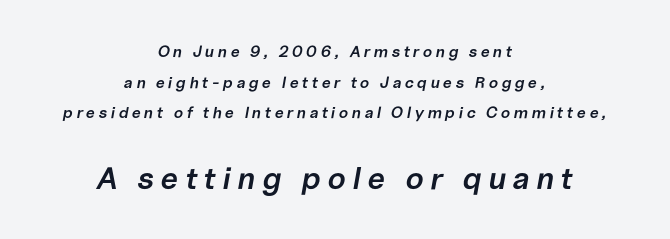
The more generous point size was reserved for the lower chunk. The area under the type is left untouched. The strokes are fattened partway — semibold, not bold. The whitespace from short lines is split evenly between both sides. Looks like regular typesetting: each glyph gets only the width it needs.
